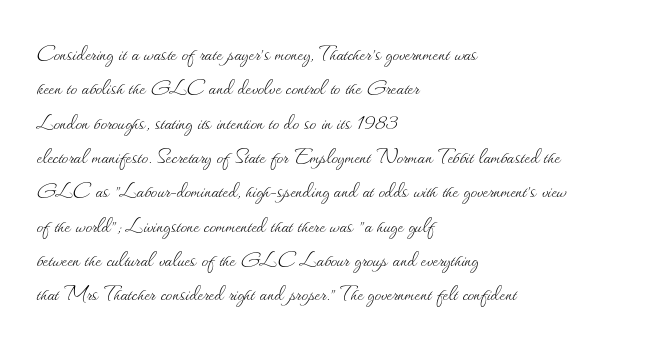
The image shows 26 px text type; set left-aligned, normal line spacing (1.32x), normal letter spacing, not underlined.
